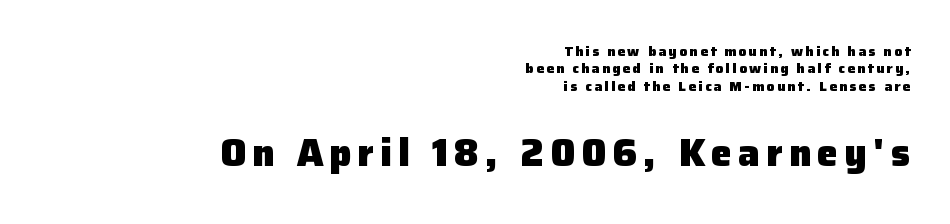
The image shows 38 px heavy sans-serif type, upright; set right-aligned, line spacing 1.24x, not underlined; the second (bottom) block is 2.71x larger; low stroke contrast and a medium x-height.
